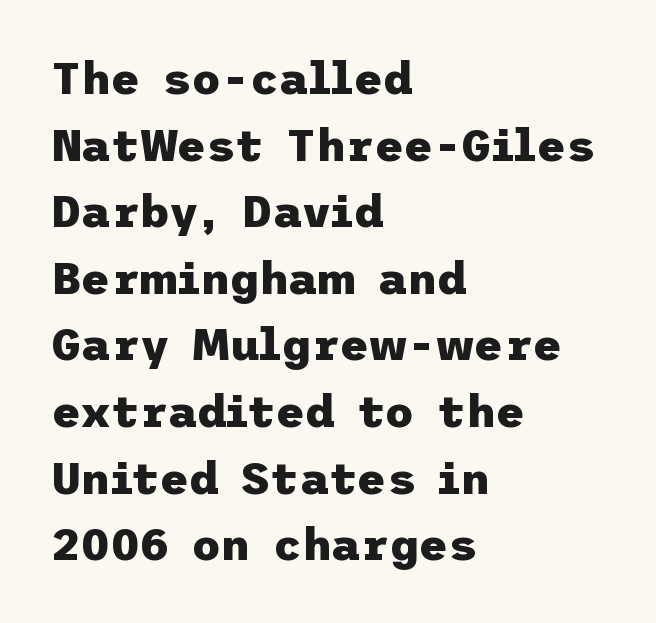
Nope, no serifs anywhere on these letters. Style check: upright. Observe the ordinary spacing: letters are neighbours, not strangers. A normal amount of white space separates one row of letters from the next. This rendering uses left alignment, leaving the right contour irregular.
